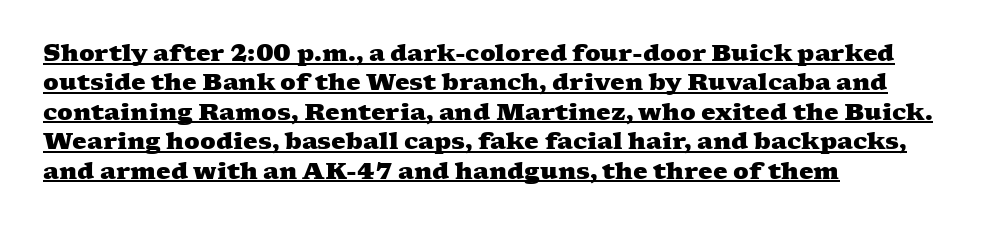
{"bold": "yes", "underline": "yes", "align": "left", "line_spacing": "normal", "line_spacing_ratio": 1.28, "letter_spacing": "normal", "letter_spacing_em": 0.0, "glyph_px": 23}
